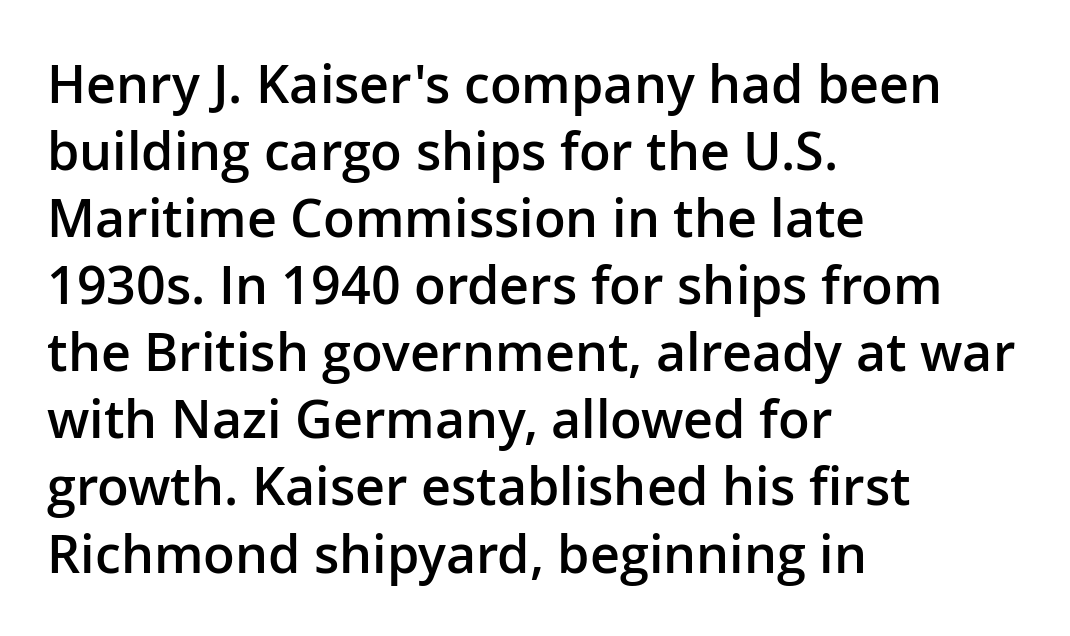
Type style note: lacks serifs. The rendering uses natural spacing where letterforms have individual widths. These lines sit exactly where default settings would place them. A clean baseline with only descenders dipping below it.
